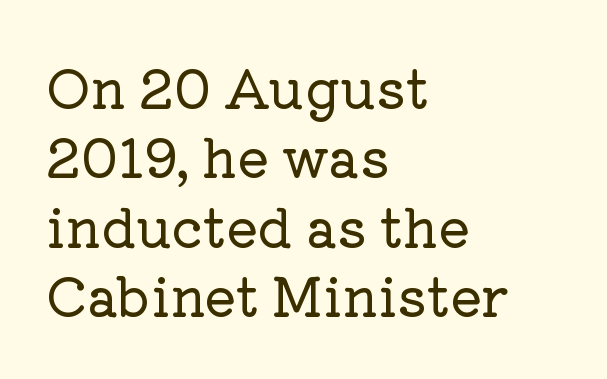
{"serif": "yes", "italic": "no", "width": "normal", "stroke_contrast": "low", "x_height": "medium", "monospaced": "no", "underline": "no", "align": "left", "line_spacing": "normal", "line_spacing_ratio": 1.31, "letter_spacing": "normal", "letter_spacing_em": 0.0, "glyph_px": 53}
